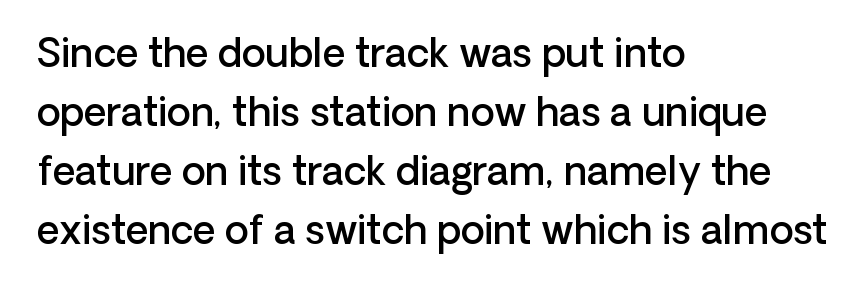
{"serif": "no", "italic": "no", "bold": "semi", "weight": "semibold", "width": "normal", "stroke_contrast": "low", "x_height": "medium", "monospaced": "no", "underline": "no", "align": "left", "line_spacing": "normal", "line_spacing_ratio": 1.51, "letter_spacing": "normal", "letter_spacing_em": 0.0, "glyph_px": 39}
